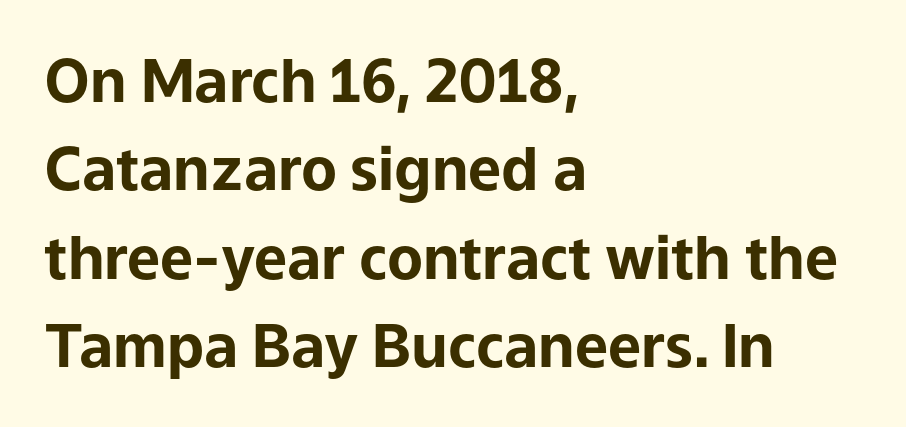
The image shows 59 px bold sans-serif type, upright; set left-aligned, normal line spacing (1.5x), normal letter spacing, not underlined; low stroke contrast and a medium x-height.
